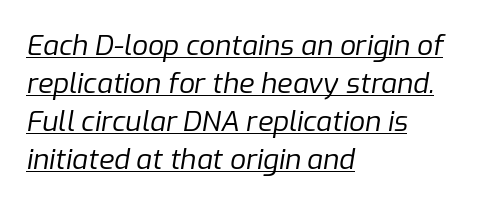
The image shows 28 px regular-weight type, italic (leaning right); set left-aligned, normal line spacing (1.36x), normal letter spacing, underlined; low stroke contrast and a medium x-height.
